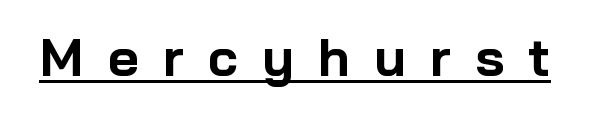
Short note: letters widely spaced. A typesetter would mark this as roman, not italic. On the weight axis this lands at bold, roughly 700. The letters advance in unequal steps, a hallmark of proportional type.
